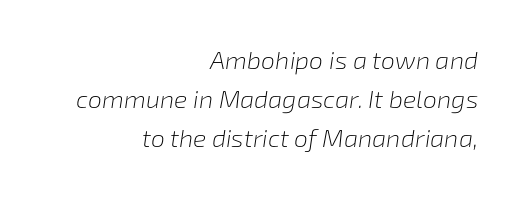
The image shows 25 px text type, italic (leaning right); set right-aligned, normal line spacing (1.56x), normal letter spacing, not underlined.
